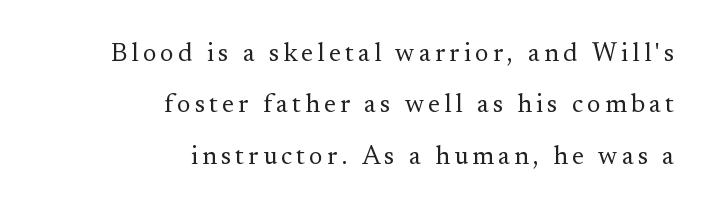
The image shows 26 px text type, upright; set right-aligned, loose line spacing (1.98x), not underlined.
